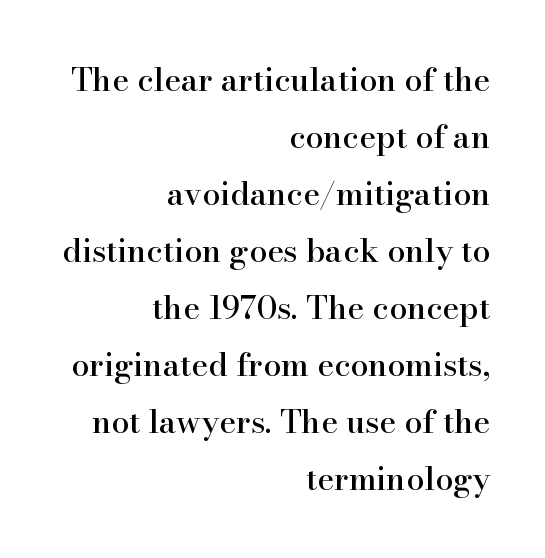
{"serif": "yes", "italic": "no", "width": "normal", "stroke_contrast": "high", "x_height": "small", "monospaced": "no", "underline": "no", "align": "right", "line_spacing_ratio": 1.78, "letter_spacing": "normal", "letter_spacing_em": 0.0, "glyph_px": 32}
